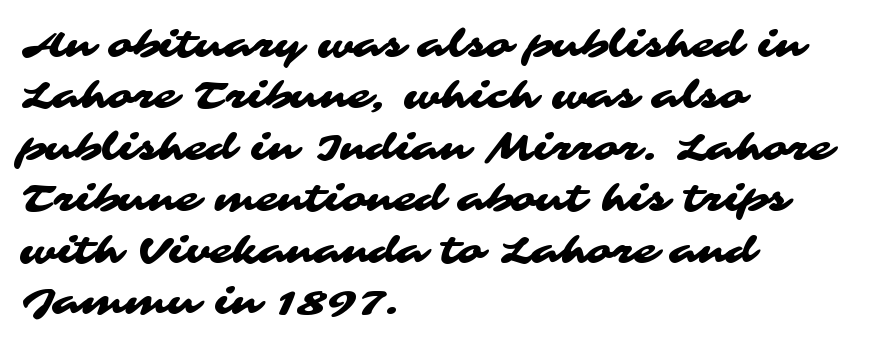
The image shows 37 px wide sans-serif type; set left-aligned, normal line spacing (1.39x), normal letter spacing, not underlined; medium stroke contrast and a medium x-height.
